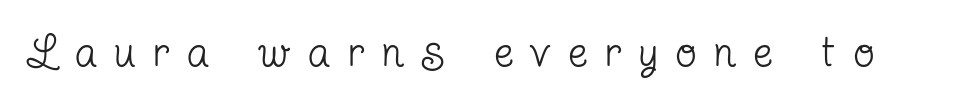
The image shows 43 px regular-weight, condensed serif type, upright; set unusually wide letter spacing (+0.43 em), not underlined; low stroke contrast and a medium x-height.
